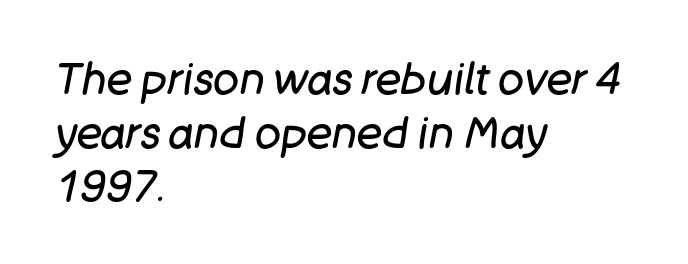
{"italic": "yes", "lean": "right", "slant_degrees": 11, "bold": "no", "weight": "regular", "width": "normal", "stroke_contrast": "low", "x_height": "large", "monospaced": "no", "underline": "no", "align": "left", "line_spacing": "normal", "line_spacing_ratio": 1.25, "letter_spacing": "normal", "letter_spacing_em": 0.0, "glyph_px": 43}
